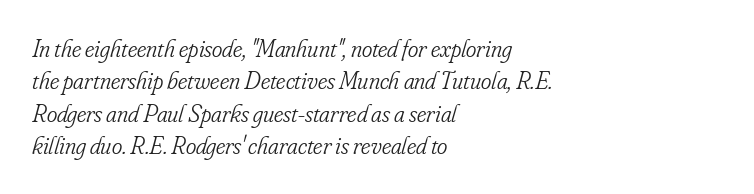
Emphasis-style slanted type is in use. Here the glyphs are tracked normally, forming tight word shapes. Nobody drew a line under any word here. Letters have the restrained weight of plain body copy at most.
